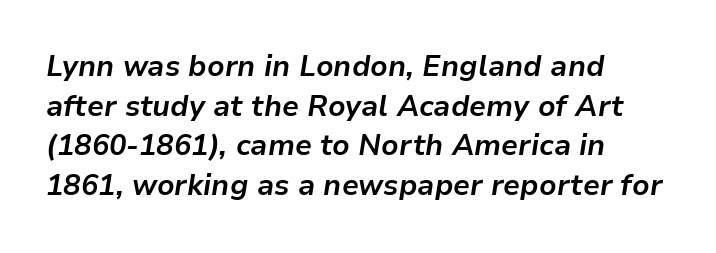
Q: Is the text bold? A: Yes.
Q: Is the text italic (slanted)? A: Yes, it leans right by about 9 degrees.
Q: Is the text underlined? A: No.
Q: How is the paragraph aligned? A: Left-aligned.
Q: Is the spacing between letters normal or unusually wide? A: Normal.
Q: Is the spacing between lines tight, normal or loose? A: Normal.
Q: Width (condensed, normal, or wide)? A: Normal.
Q: Stroke contrast? A: Low.
Q: x-height? A: Medium.
Q: Monospaced? A: No.
